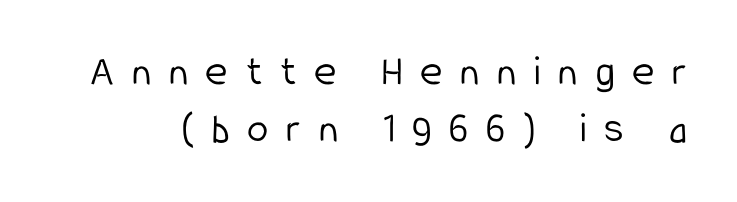
The letters stand upright; this is a roman face. Think of a printed novel: that variable character pitch is what you see here. Type without underlining. Nothing heavy about these letters — not bold at all. Someone cranked the tracking dial way up on this one.
